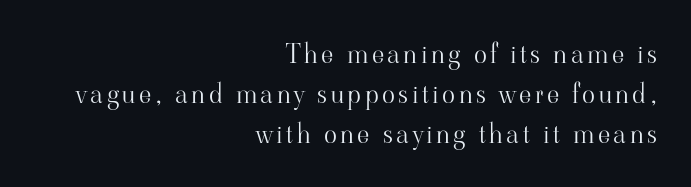
The image shows 27 px text type, upright; set right-aligned, normal line spacing (1.48x), not underlined.
